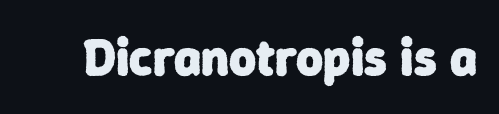
{"serif": "no", "bold": "yes", "weight": "heavy", "width": "normal", "stroke_contrast": "low", "x_height": "medium", "monospaced": "no", "underline": "no", "letter_spacing": "normal", "letter_spacing_em": 0.0, "glyph_px": 52}
